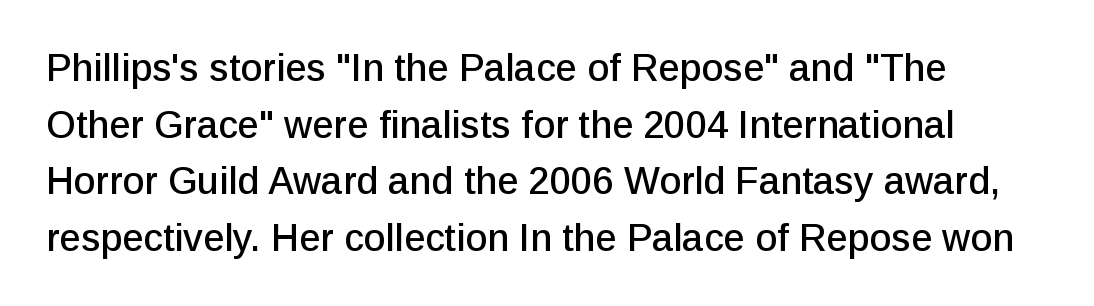
Q: Is the text italic (slanted)? A: No, it is upright.
Q: Is the typeface a serif or a sans-serif typeface? A: Sans-serif.
Q: Is the text underlined? A: No.
Q: How is the paragraph aligned? A: Left-aligned.
Q: Is the spacing between letters normal or unusually wide? A: Normal.
Q: Is the spacing between lines tight, normal or loose? A: Normal.
Q: Width (condensed, normal, or wide)? A: Normal.
Q: Stroke contrast? A: Low.
Q: x-height? A: Medium.
Q: Monospaced? A: No.
